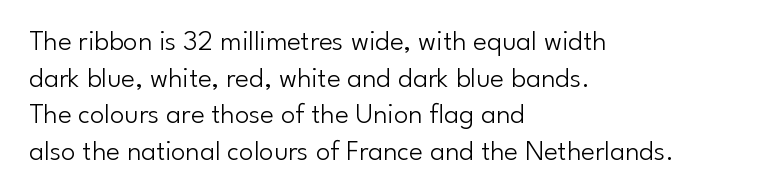
The image shows 29 px light sans-serif type, upright; set left-aligned, normal line spacing (1.26x), normal letter spacing, not underlined; low stroke contrast and a small x-height.
